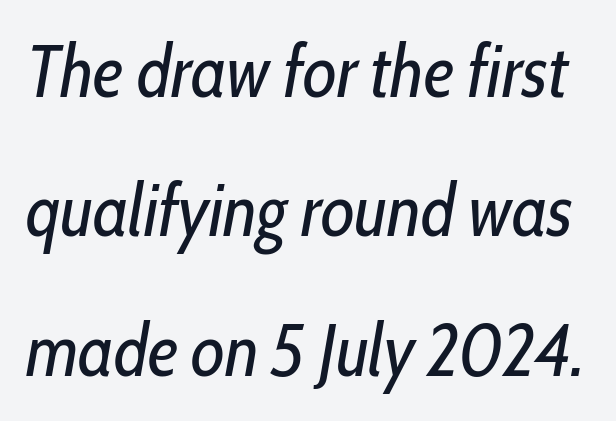
Q: Is the text bold? A: No.
Q: Is the text italic (slanted)? A: Yes, it leans right by about 10 degrees.
Q: Is the text underlined? A: No.
Q: Is the spacing between letters normal or unusually wide? A: Normal.
Q: Is the spacing between lines tight, normal or loose? A: Loose.
Q: Width (condensed, normal, or wide)? A: Condensed.
Q: Stroke contrast? A: Low.
Q: x-height? A: Medium.
Q: Monospaced? A: No.
